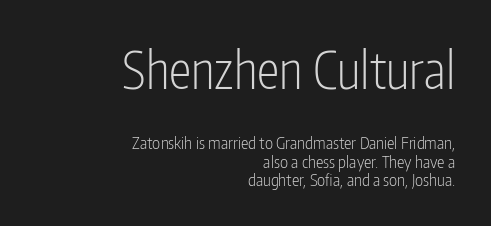
{"serif": "no", "italic": "no", "bold": "no", "weight": "light", "width": "condensed", "stroke_contrast": "low", "x_height": "medium", "monospaced": "no", "underline": "no", "align": "right", "line_spacing": "tight", "line_spacing_ratio": 1.07, "letter_spacing": "normal", "letter_spacing_em": 0.0, "larger_block": "first", "size_ratio": 3.0, "glyph_px": 51}
